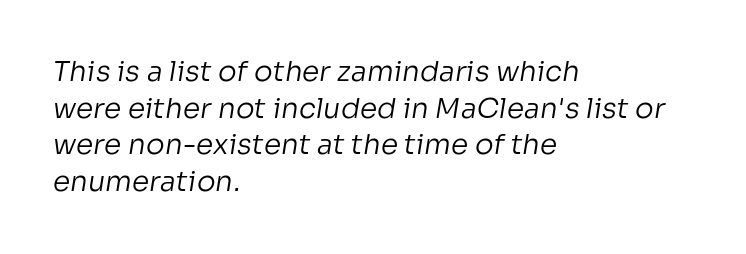
{"serif": "no", "bold": "no", "weight": "regular", "width": "normal", "stroke_contrast": "low", "x_height": "medium", "monospaced": "no", "underline": "no", "align": "left", "line_spacing": "normal", "line_spacing_ratio": 1.31, "letter_spacing": "normal", "letter_spacing_em": 0.0, "glyph_px": 28}
